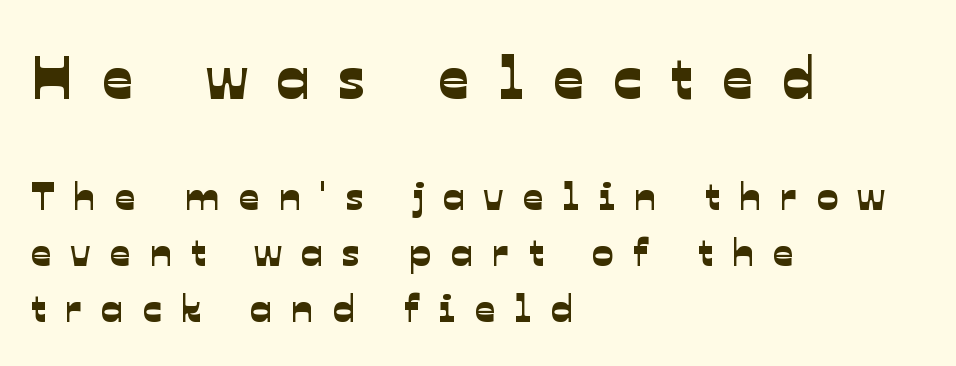
This is sans-serif lettering, the kind often seen on screens and signage. These lines have a slow, spaced-out rhythm from letter to letter. Bigger letters appear in the top chunk; the bottom chunk is reduced. Regarding leading, the lines here are spaced in the standard way. The paragraph shown leans on its left margin. Underline: absent.
